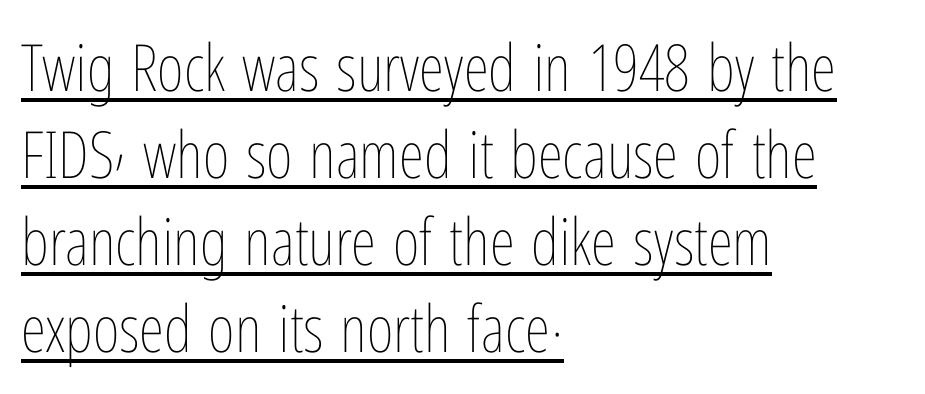
You can tell it's not italic because the verticals are truly vertical. In terms of letterspacing, this is plain default setting. The sample's only ornament is a line tracing under the words. Compared with typical paragraphs, the rows here are spaced about the same.
